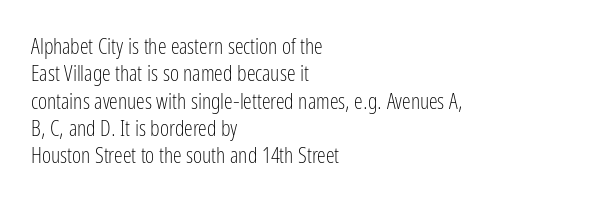
Q: Is the text bold? A: No.
Q: Is the text italic (slanted)? A: No, it is upright.
Q: Is the text underlined? A: No.
Q: How is the paragraph aligned? A: Left-aligned.
Q: Is the spacing between letters normal or unusually wide? A: Normal.
